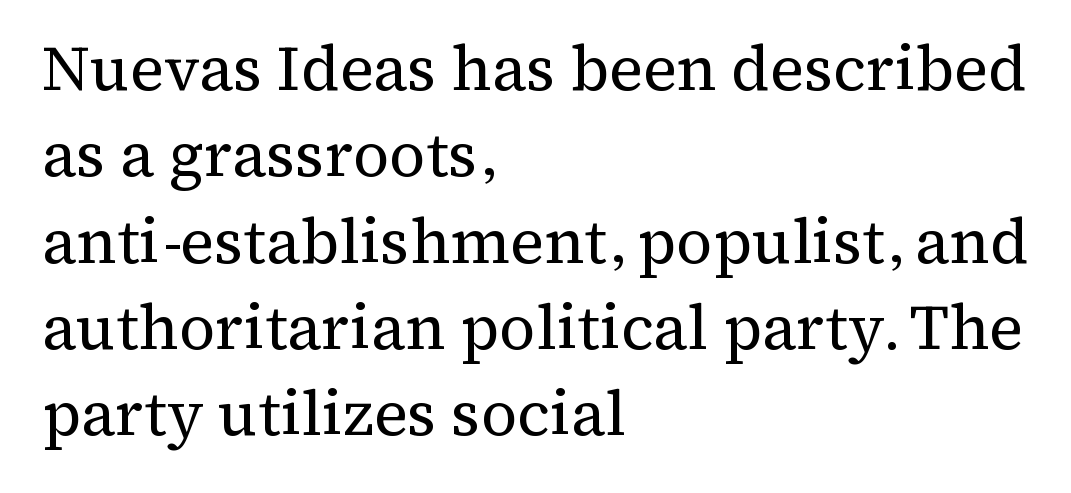
Visually the block forms a straight wall on the left and a jagged coastline on the right. The passage shown is not underscored anywhere. The letters advance in unequal steps, a hallmark of proportional type. Vertical strokes here are truly vertical.
